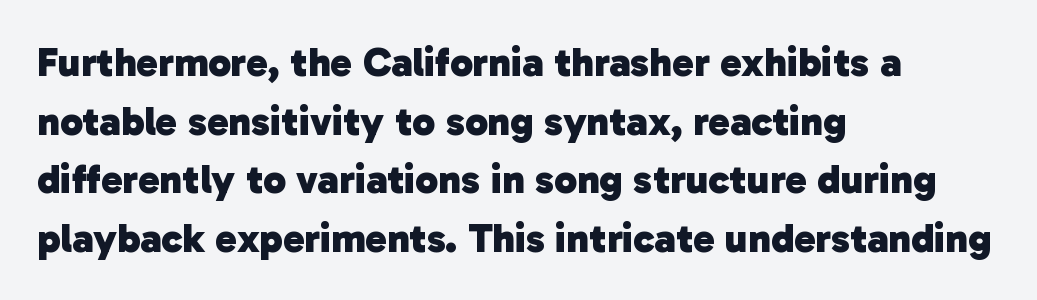
{"serif": "no", "bold": "yes", "weight": "heavy", "width": "normal", "stroke_contrast": "low", "x_height": "medium", "monospaced": "no", "underline": "no", "align": "left", "line_spacing": "normal", "line_spacing_ratio": 1.43, "letter_spacing": "normal", "letter_spacing_em": 0.0, "glyph_px": 41}
